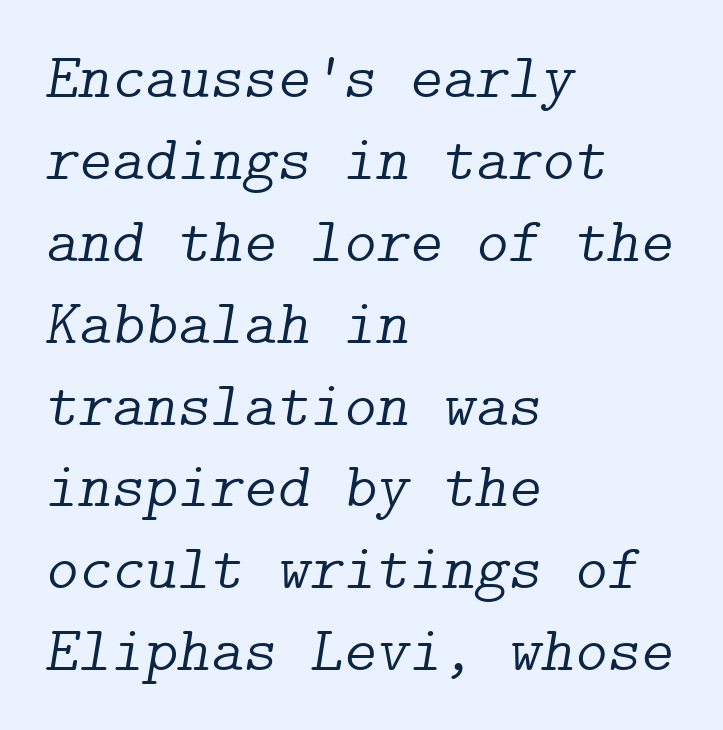
{"serif": "yes", "italic": "yes", "lean": "right", "slant_degrees": 9, "bold": "no", "weight": "light", "width": "normal", "stroke_contrast": "low", "x_height": "medium", "underline": "no", "align": "left", "line_spacing": "normal", "line_spacing_ratio": 1.3, "letter_spacing": "normal", "letter_spacing_em": 0.0, "glyph_px": 63}
